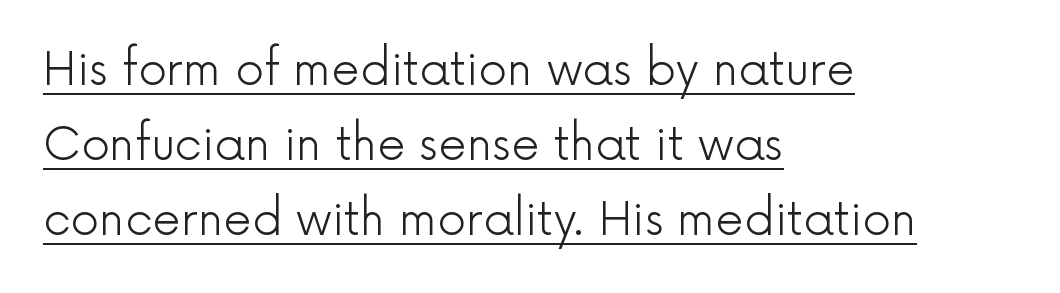
Q: Is the text bold? A: No.
Q: Is the text italic (slanted)? A: No, it is upright.
Q: Is the typeface a serif or a sans-serif typeface? A: Sans-serif.
Q: Is the text underlined? A: Yes.
Q: How is the paragraph aligned? A: Left-aligned.
Q: Is the spacing between letters normal or unusually wide? A: Normal.
Q: Is the spacing between lines tight, normal or loose? A: Normal.
Q: Width (condensed, normal, or wide)? A: Normal.
Q: x-height? A: Medium.
Q: Monospaced? A: No.
